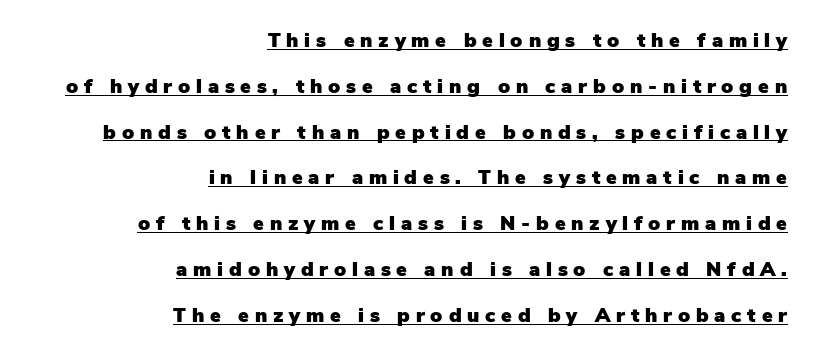
These lines were composed using upright roman letters. The type is letterspaced generously, with wide tracking. The ragged edge is on the left, which tells us the setting is flush right. Glance below the letters and you will spot a drawn line.
